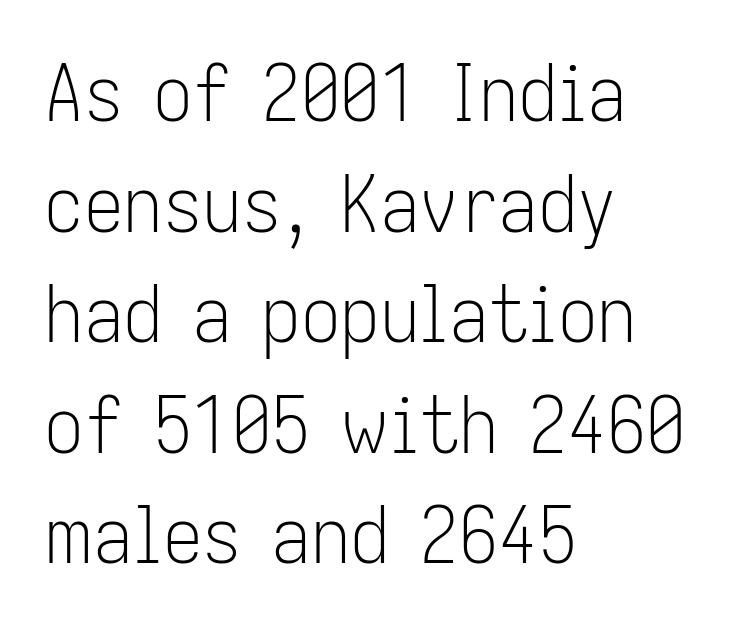
I'd call this a sans setting — the letters go barefoot. The space beneath each line is pristine and unruled. Look at the tracking — it's just the regular setting, nothing added. In terms of leading, this rendering sits right in the middle.
